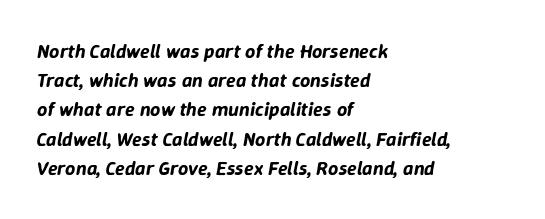
{"italic": "yes", "lean": "right", "slant_degrees": 9, "underline": "no", "align": "left", "line_spacing": "normal", "line_spacing_ratio": 1.46, "letter_spacing": "normal", "letter_spacing_em": 0.0, "glyph_px": 20}
